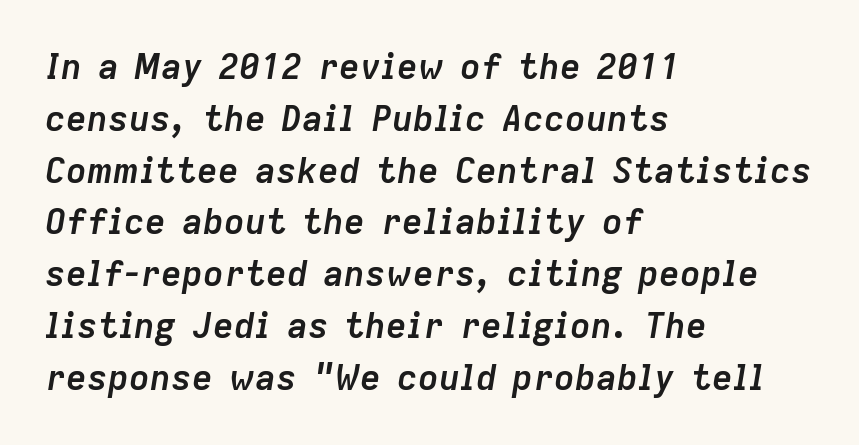
Q: Is the text bold? A: Yes.
Q: Is the text italic (slanted)? A: Yes, it leans right by about 9 degrees.
Q: Is the text underlined? A: No.
Q: How is the paragraph aligned? A: Left-aligned.
Q: Is the spacing between letters normal or unusually wide? A: Normal.
Q: Is the spacing between lines tight, normal or loose? A: Normal.
Q: Width (condensed, normal, or wide)? A: Normal.
Q: Stroke contrast? A: Low.
Q: x-height? A: Medium.
Q: Monospaced? A: No.
